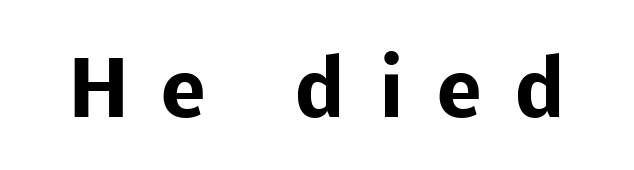
Posture: straight, roman, zero tilt. This rendering widens character spacing well past its baseline value. Look at the stroke-to-counter ratio: heavy, a bold. Here the designer chose a conventional face with non-uniform glyph widths. Type without underlining. Unlike a traditional serif, this face leaves its strokes unadorned.
